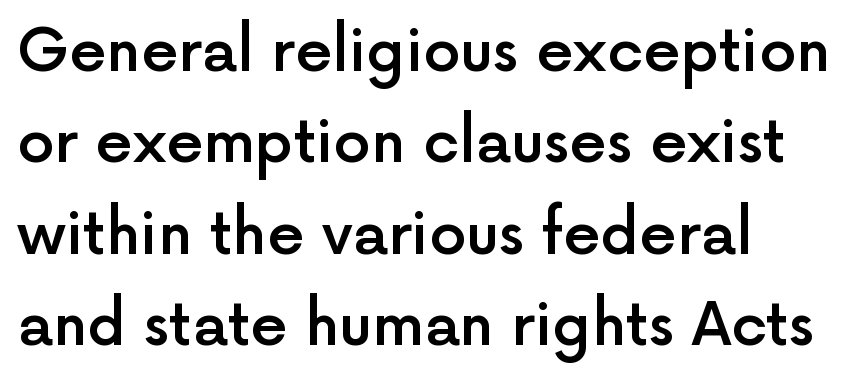
One-word summary of the alignment: left. The zone under the glyphs is completely vacant. Notice the strokes are somewhat thickened but not fully heavy: this is a semibold. Observe the absence of serifs on each vertical stroke in this sample. Caption: standard tracking, unaltered. Vertical strokes here are truly vertical.
